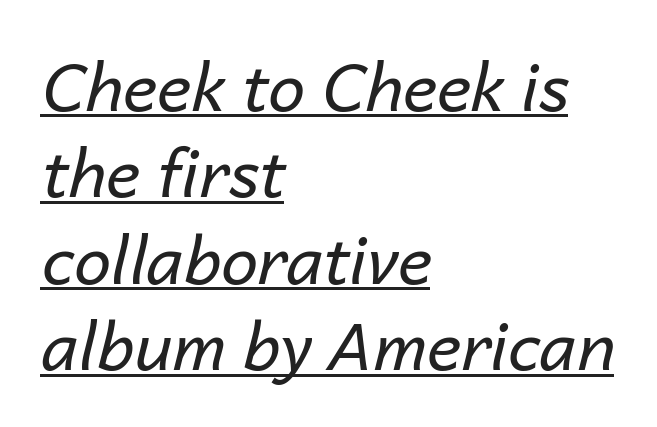
In designer terms, the underline attribute is active on this setting. Nobody touched the tracking dial on this one. An italicized treatment has been applied to the whole sample. Stems here are at most as thick as an everyday book face. One-word summary of the alignment: left.
